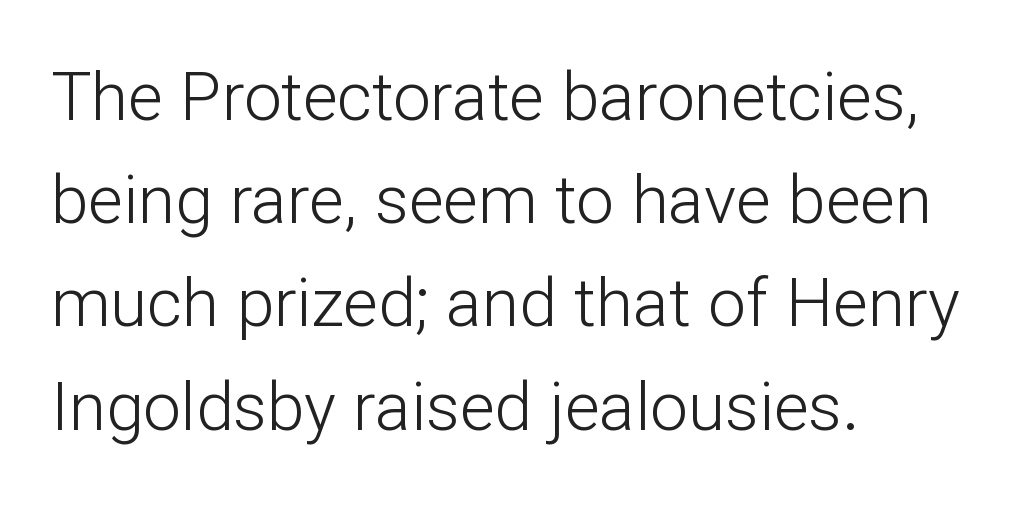
A sans-serif font was chosen for this passage. Type without underlining. Spacing verdict: proportional, widths tailored to each character. Every character sits straight up, as roman type does. The characters are drawn with everyday or finer stroke widths. Does the copy run flush right? No — it runs flush left.
